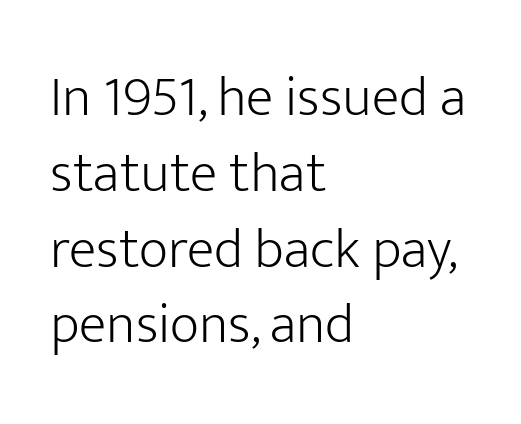
The image shows 57 px light sans-serif type, upright; set left-aligned, normal line spacing (1.33x), normal letter spacing, not underlined; low stroke contrast and a medium x-height.
